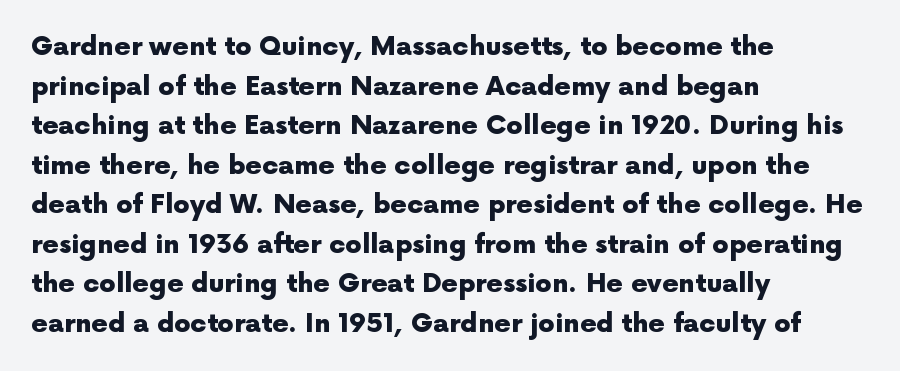
Q: Is the text bold? A: Yes.
Q: Is the text italic (slanted)? A: No, it is upright.
Q: Is the text underlined? A: No.
Q: How is the paragraph aligned? A: Left-aligned.
Q: Is the spacing between letters normal or unusually wide? A: Normal.
Q: Is the spacing between lines tight, normal or loose? A: Normal.
